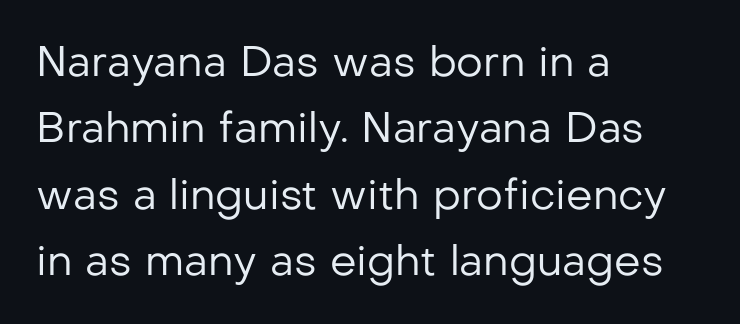
Q: Is the text bold? A: No.
Q: Is the text italic (slanted)? A: No, it is upright.
Q: Is the typeface a serif or a sans-serif typeface? A: Sans-serif.
Q: Is the text underlined? A: No.
Q: How is the paragraph aligned? A: Left-aligned.
Q: Is the spacing between letters normal or unusually wide? A: Normal.
Q: Is the spacing between lines tight, normal or loose? A: Normal.
Q: Width (condensed, normal, or wide)? A: Normal.
Q: Stroke contrast? A: Low.
Q: x-height? A: Medium.
Q: Monospaced? A: No.
